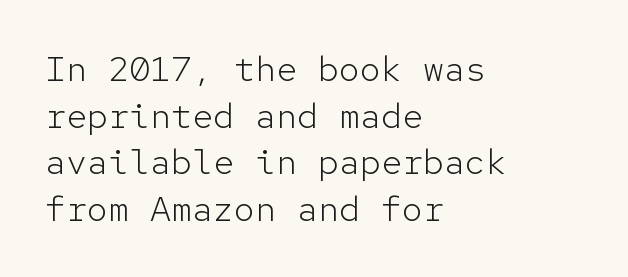
{"serif": "no", "italic": "no", "bold": "no", "weight": "light", "width": "normal", "stroke_contrast": "low", "x_height": "medium", "monospaced": "yes", "underline": "no", "align": "left", "line_spacing": "normal", "line_spacing_ratio": 1.33, "letter_spacing": "normal", "letter_spacing_em": 0.0, "glyph_px": 35}
